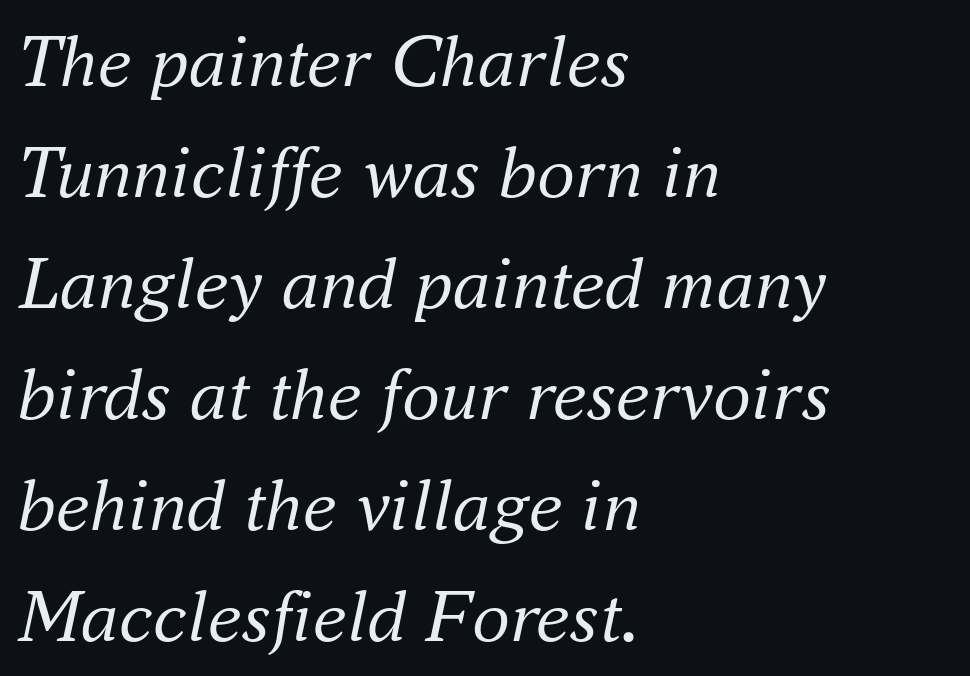
Q: Is the text bold? A: No.
Q: Is the text italic (slanted)? A: Yes, it leans right by about 16 degrees.
Q: Is the typeface a serif or a sans-serif typeface? A: Serif.
Q: Is the text underlined? A: No.
Q: How is the paragraph aligned? A: Left-aligned.
Q: Is the spacing between letters normal or unusually wide? A: Normal.
Q: Is the spacing between lines tight, normal or loose? A: Normal.
Q: Width (condensed, normal, or wide)? A: Normal.
Q: Stroke contrast? A: Medium.
Q: x-height? A: Small.
Q: Monospaced? A: No.
